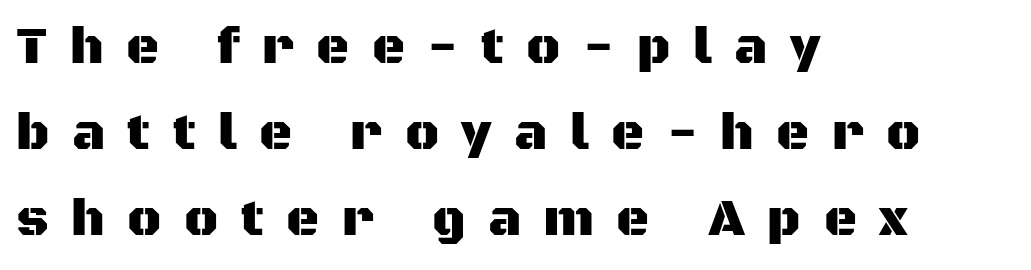
Q: Is the text italic (slanted)? A: No, it is upright.
Q: Is the typeface a serif or a sans-serif typeface? A: Sans-serif.
Q: Is the text underlined? A: No.
Q: How is the paragraph aligned? A: Left-aligned.
Q: Is the spacing between letters normal or unusually wide? A: Unusually wide.
Q: Is the spacing between lines tight, normal or loose? A: Normal.
Q: Width (condensed, normal, or wide)? A: Normal.
Q: Stroke contrast? A: Medium.
Q: x-height? A: Large.
Q: Monospaced? A: No.
